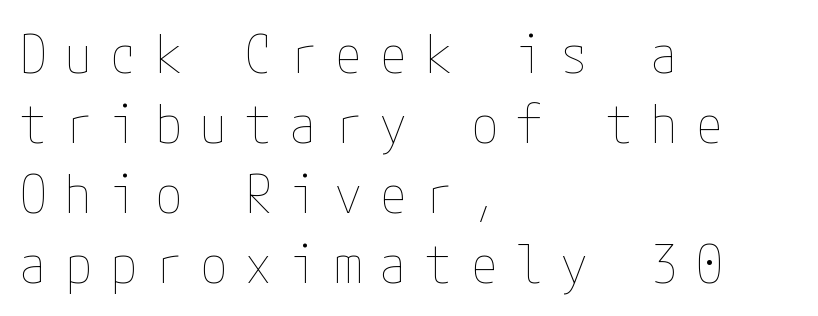
{"italic": "no", "bold": "no", "weight": "thin", "width": "condensed", "stroke_contrast": "low", "x_height": "medium", "underline": "no", "align": "left", "line_spacing": "normal", "line_spacing_ratio": 1.32, "letter_spacing": "wide", "letter_spacing_em": 0.35, "glyph_px": 53}
